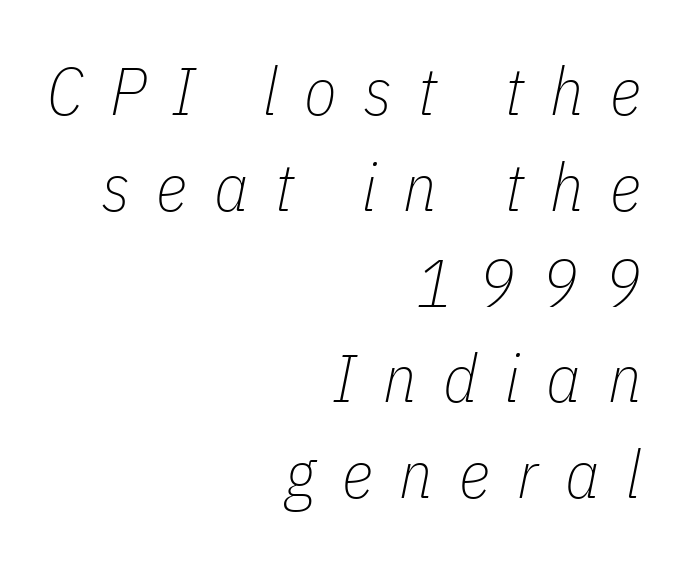
The image shows 67 px thin, condensed type, italic (leaning right); set right-aligned, normal line spacing (1.43x), unusually wide letter spacing (+0.4 em), not underlined; low stroke contrast and a medium x-height.
